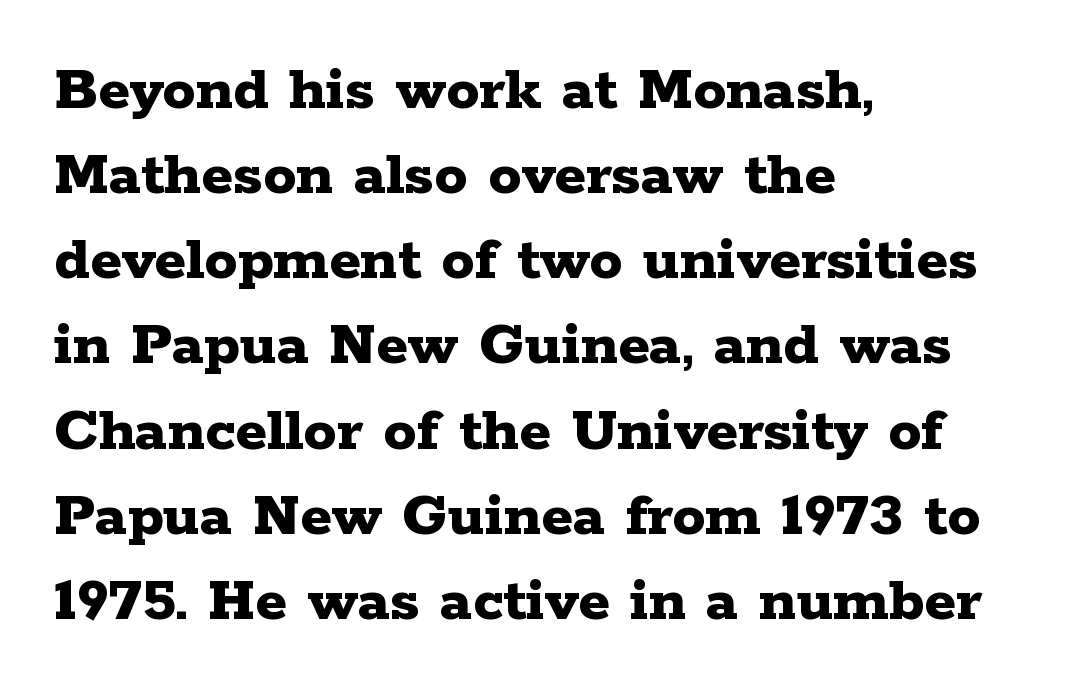
Q: Is the text bold? A: Yes.
Q: Is the text italic (slanted)? A: No, it is upright.
Q: Is the typeface a serif or a sans-serif typeface? A: Serif.
Q: Is the text underlined? A: No.
Q: How is the paragraph aligned? A: Left-aligned.
Q: Is the spacing between letters normal or unusually wide? A: Normal.
Q: Is the spacing between lines tight, normal or loose? A: Normal.
Q: Width (condensed, normal, or wide)? A: Wide.
Q: Stroke contrast? A: Low.
Q: x-height? A: Medium.
Q: Monospaced? A: No.
